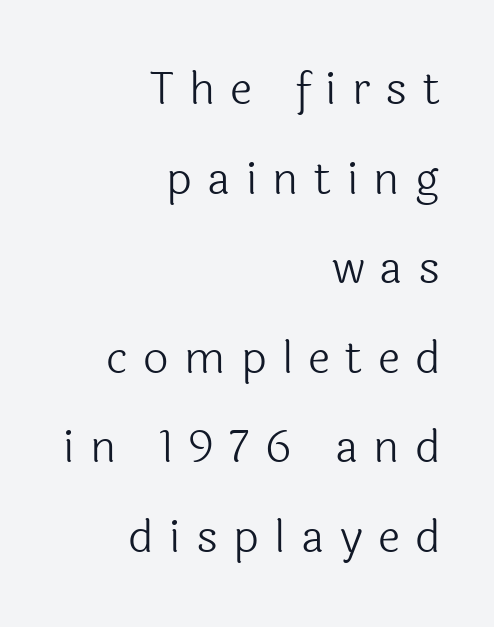
{"serif": "no", "italic": "no", "bold": "no", "weight": "light", "width": "normal", "x_height": "medium", "monospaced": "no", "underline": "no", "align": "right", "line_spacing": "loose", "line_spacing_ratio": 1.99, "letter_spacing": "wide", "letter_spacing_em": 0.34, "glyph_px": 45}
